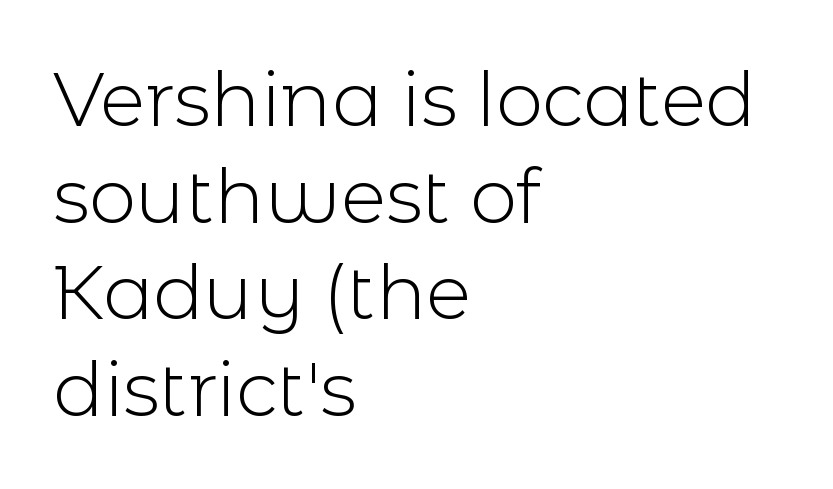
Q: Is the text bold? A: No.
Q: Is the text italic (slanted)? A: No, it is upright.
Q: Is the typeface a serif or a sans-serif typeface? A: Sans-serif.
Q: Is the text underlined? A: No.
Q: How is the paragraph aligned? A: Left-aligned.
Q: Is the spacing between letters normal or unusually wide? A: Normal.
Q: Is the spacing between lines tight, normal or loose? A: Normal.
Q: Width (condensed, normal, or wide)? A: Normal.
Q: x-height? A: Medium.
Q: Monospaced? A: No.
